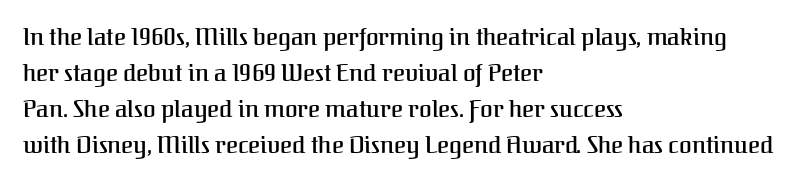
Q: Is the text italic (slanted)? A: No, it is upright.
Q: Is the text underlined? A: No.
Q: How is the paragraph aligned? A: Left-aligned.
Q: Is the spacing between letters normal or unusually wide? A: Normal.
Q: Is the spacing between lines tight, normal or loose? A: Normal.
